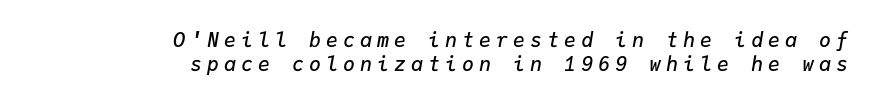
Where is the straight margin? On the right. The words here are not underlined. Moderately thickened strokes mark this as semibold type. Between one letter and the next there's a generous, obvious gap. This sample uses an oblique cut, with every glyph tilted off the vertical.
